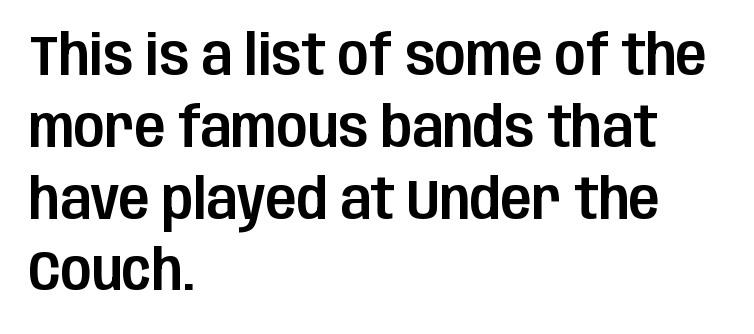
Q: Is the text italic (slanted)? A: No, it is upright.
Q: Is the typeface a serif or a sans-serif typeface? A: Sans-serif.
Q: Is the text underlined? A: No.
Q: How is the paragraph aligned? A: Left-aligned.
Q: Is the spacing between letters normal or unusually wide? A: Normal.
Q: Is the spacing between lines tight, normal or loose? A: Normal.
Q: Width (condensed, normal, or wide)? A: Condensed.
Q: Stroke contrast? A: Low.
Q: x-height? A: Large.
Q: Monospaced? A: No.
